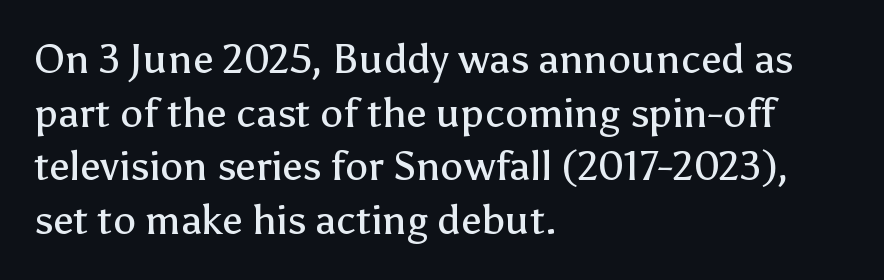
Q: Is the text bold? A: No.
Q: Is the text italic (slanted)? A: No, it is upright.
Q: Is the typeface a serif or a sans-serif typeface? A: Sans-serif.
Q: Is the text underlined? A: No.
Q: How is the paragraph aligned? A: Left-aligned.
Q: Is the spacing between letters normal or unusually wide? A: Normal.
Q: Is the spacing between lines tight, normal or loose? A: Normal.
Q: Width (condensed, normal, or wide)? A: Normal.
Q: Stroke contrast? A: Low.
Q: x-height? A: Medium.
Q: Monospaced? A: No.
